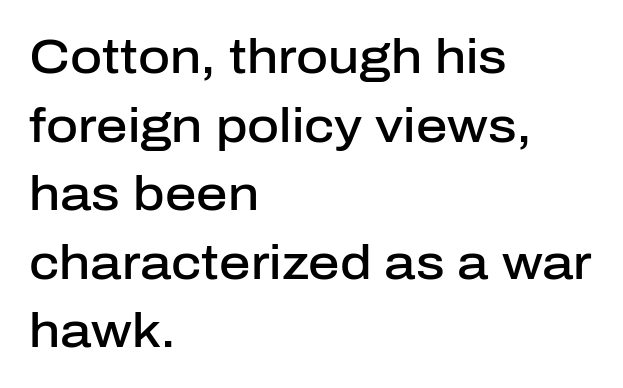
Q: Is the text bold? A: Semi-bold.
Q: Is the text italic (slanted)? A: No, it is upright.
Q: Is the typeface a serif or a sans-serif typeface? A: Sans-serif.
Q: Is the text underlined? A: No.
Q: How is the paragraph aligned? A: Left-aligned.
Q: Is the spacing between letters normal or unusually wide? A: Normal.
Q: Is the spacing between lines tight, normal or loose? A: Normal.
Q: Width (condensed, normal, or wide)? A: Normal.
Q: Stroke contrast? A: Low.
Q: x-height? A: Medium.
Q: Monospaced? A: No.
